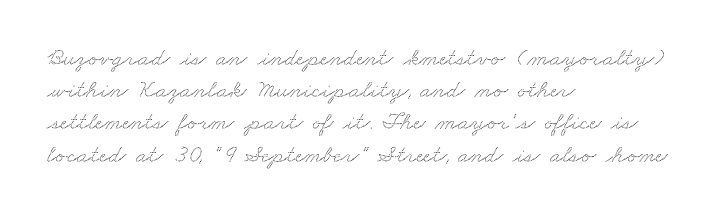
The image shows 25 px text type; set left-aligned, normal line spacing (1.29x), normal letter spacing, not underlined.
